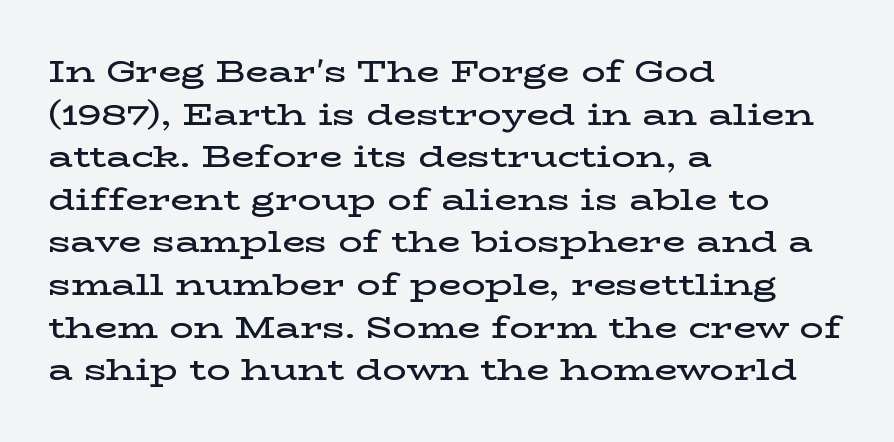
Q: Is the text bold? A: Semi-bold.
Q: Is the text italic (slanted)? A: No, it is upright.
Q: Is the typeface a serif or a sans-serif typeface? A: Serif.
Q: Is the text underlined? A: No.
Q: How is the paragraph aligned? A: Left-aligned.
Q: Is the spacing between letters normal or unusually wide? A: Normal.
Q: Is the spacing between lines tight, normal or loose? A: Normal.
Q: Width (condensed, normal, or wide)? A: Wide.
Q: Stroke contrast? A: Low.
Q: x-height? A: Medium.
Q: Monospaced? A: No.
